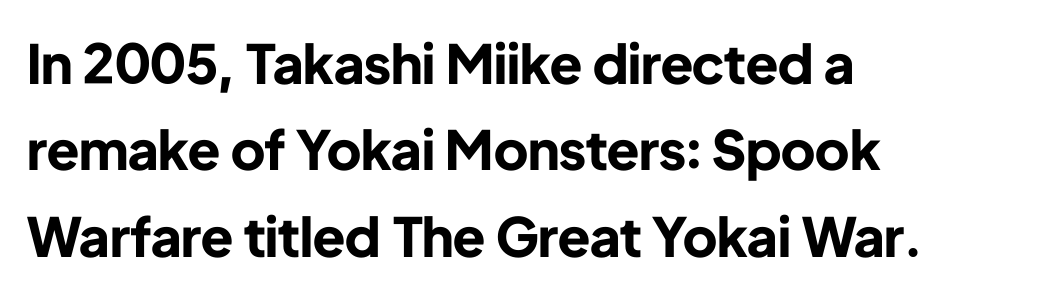
Q: Is the text bold? A: Yes.
Q: Is the text italic (slanted)? A: No, it is upright.
Q: Is the typeface a serif or a sans-serif typeface? A: Sans-serif.
Q: Is the text underlined? A: No.
Q: How is the paragraph aligned? A: Left-aligned.
Q: Is the spacing between letters normal or unusually wide? A: Normal.
Q: Is the spacing between lines tight, normal or loose? A: Normal.
Q: Width (condensed, normal, or wide)? A: Normal.
Q: Stroke contrast? A: Low.
Q: x-height? A: Medium.
Q: Monospaced? A: No.
